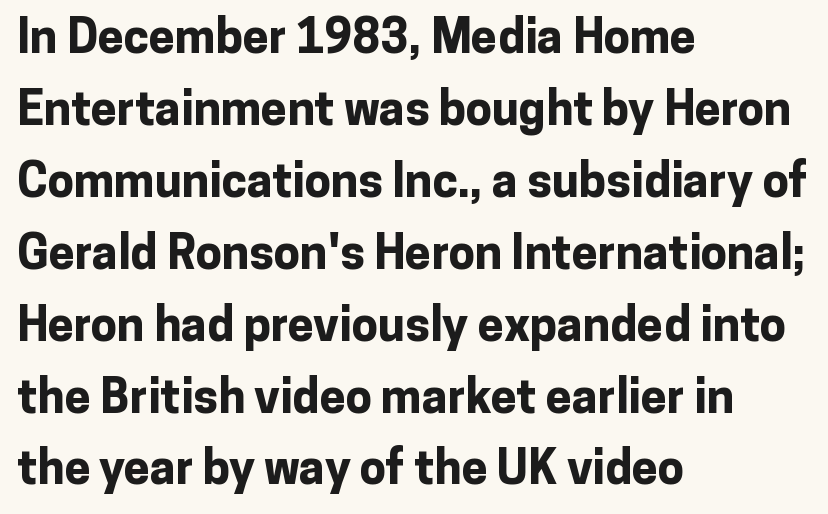
{"serif": "no", "italic": "no", "bold": "yes", "weight": "bold", "width": "normal", "stroke_contrast": "low", "x_height": "medium", "monospaced": "no", "underline": "no", "align": "left", "line_spacing": "normal", "line_spacing_ratio": 1.53, "letter_spacing": "normal", "letter_spacing_em": 0.0, "glyph_px": 47}
